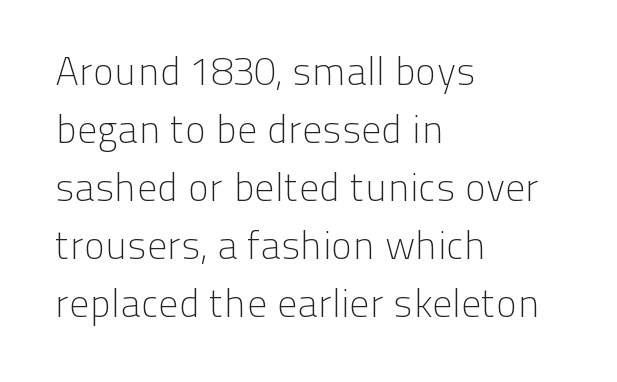
The image shows 40 px light sans-serif type, upright; set left-aligned, normal line spacing (1.45x), normal letter spacing, not underlined; low stroke contrast and a medium x-height.
